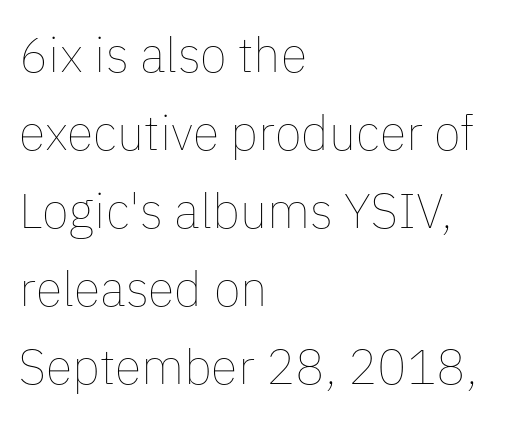
{"italic": "no", "bold": "no", "weight": "thin", "width": "normal", "stroke_contrast": "low", "x_height": "medium", "monospaced": "no", "underline": "no", "align": "left", "line_spacing": "normal", "line_spacing_ratio": 1.59, "letter_spacing": "normal", "letter_spacing_em": 0.0, "glyph_px": 49}
